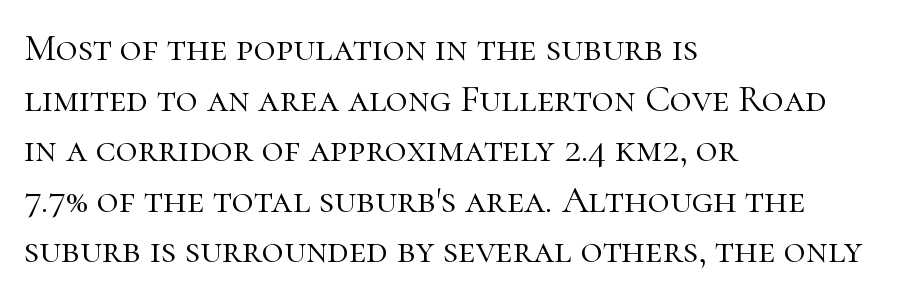
The image shows 38 px light serif type, upright; set left-aligned, normal line spacing (1.33x), normal letter spacing, not underlined; high stroke contrast and a medium x-height.
